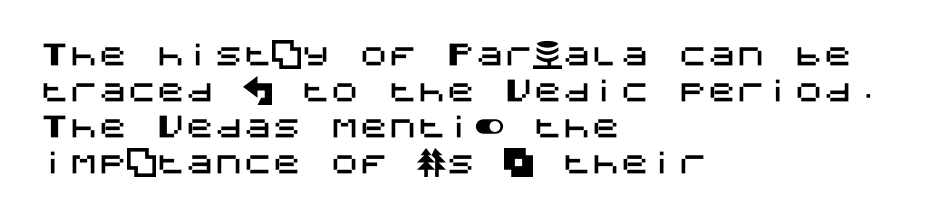
Q: Is the text italic (slanted)? A: No, it is upright.
Q: Is the typeface a serif or a sans-serif typeface? A: Sans-serif.
Q: Is the text underlined? A: No.
Q: How is the paragraph aligned? A: Left-aligned.
Q: Is the spacing between letters normal or unusually wide? A: Normal.
Q: Width (condensed, normal, or wide)? A: Normal.
Q: Stroke contrast? A: Medium.
Q: x-height? A: Large.
